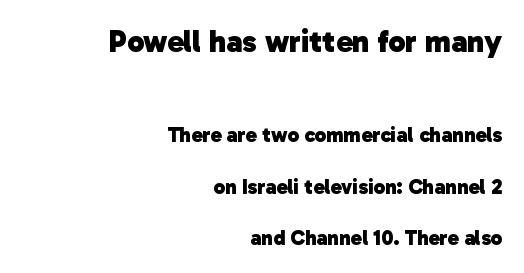
In CSS terms this would be text-align: right. The designer dialed line spacing up above the default. A typesetter would label this face a sans. The zone under the glyphs is completely vacant.
